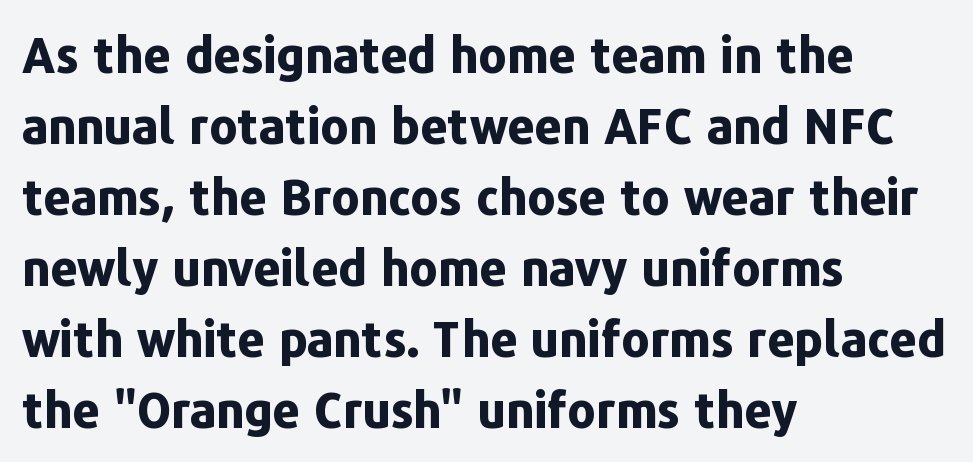
Serif or sans? Sans — the stroke terminals are bare. Plain, unruled lines of type. Stroke thickness is high; the sample reads as a true bold. In terms of posture, this sample is upright. The rendering uses a moderate line-height, typical for paragraphs.
